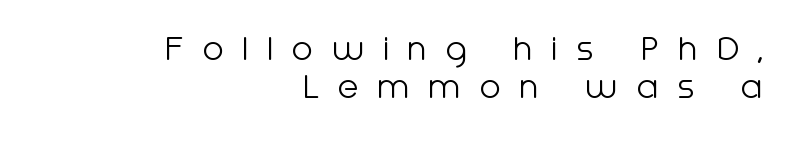
{"serif": "no", "italic": "no", "bold": "no", "weight": "light", "width": "normal", "stroke_contrast": "low", "x_height": "medium", "monospaced": "no", "underline": "no", "align": "right", "line_spacing": "tight", "line_spacing_ratio": 0.98, "letter_spacing": "wide", "letter_spacing_em": 0.47, "glyph_px": 39}
